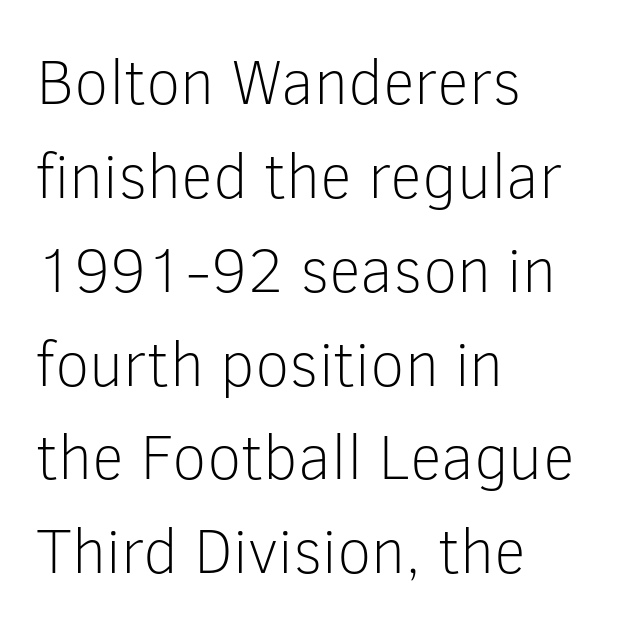
Underline: absent. Classification — sans serif. Letters have the restrained weight of plain body copy at most. Standard letterfit; no display-style spreading of the glyphs.
